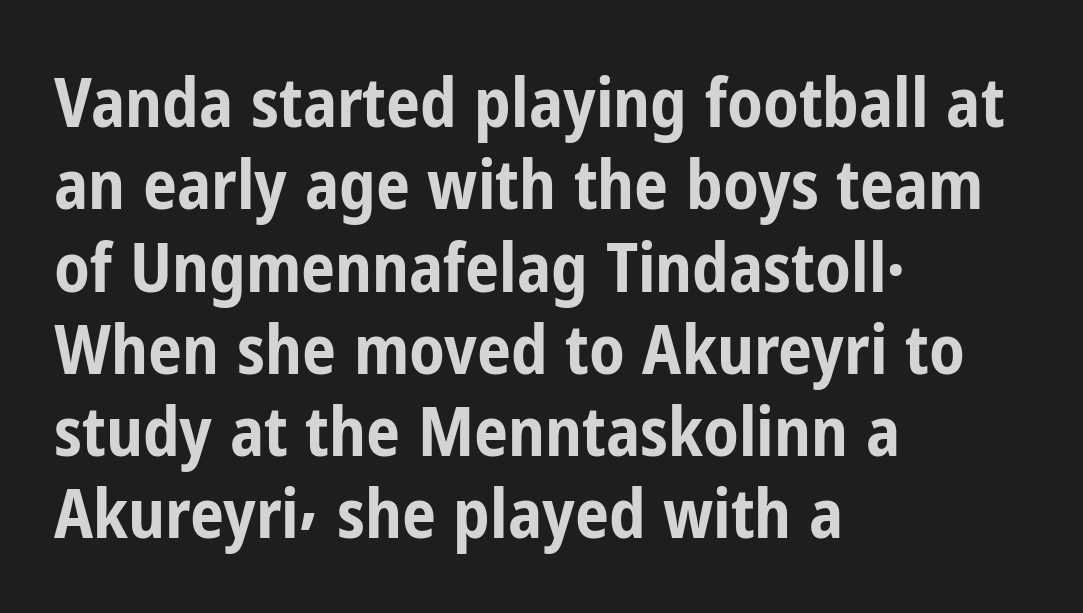
The image shows 68 px bold, condensed sans-serif type, upright; set left-aligned, line spacing 1.21x, normal letter spacing, not underlined; low stroke contrast and a medium x-height.
